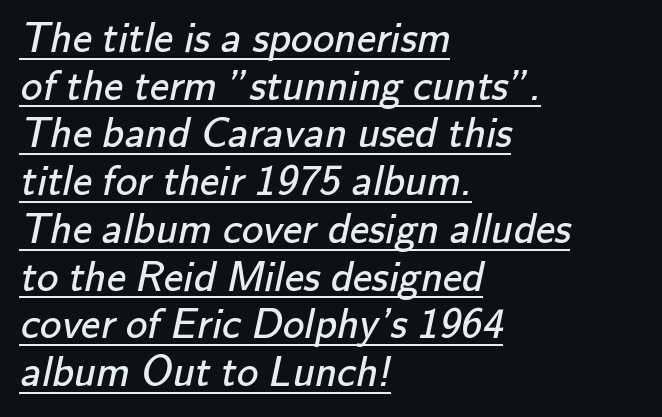
Q: Is the text bold? A: No.
Q: Is the typeface a serif or a sans-serif typeface? A: Sans-serif.
Q: Is the text underlined? A: Yes.
Q: How is the paragraph aligned? A: Left-aligned.
Q: Is the spacing between letters normal or unusually wide? A: Normal.
Q: Is the spacing between lines tight, normal or loose? A: Tight.
Q: Width (condensed, normal, or wide)? A: Normal.
Q: Stroke contrast? A: Low.
Q: x-height? A: Small.
Q: Monospaced? A: No.
